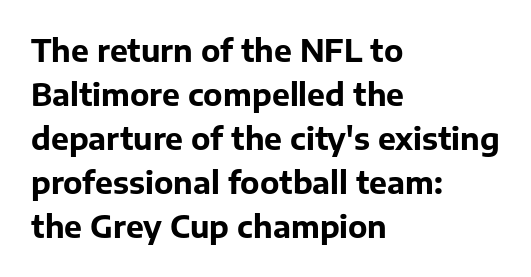
{"serif": "no", "italic": "no", "bold": "yes", "weight": "bold", "width": "normal", "stroke_contrast": "low", "x_height": "medium", "monospaced": "no", "underline": "no", "align": "left", "line_spacing": "normal", "line_spacing_ratio": 1.47, "letter_spacing": "normal", "letter_spacing_em": 0.0, "glyph_px": 30}
